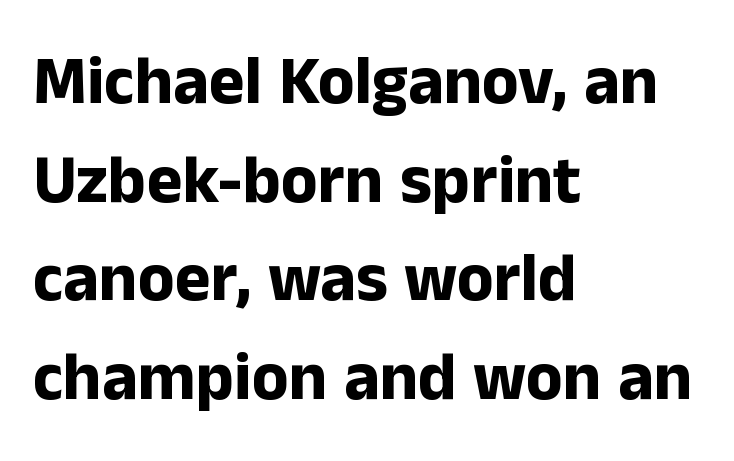
{"serif": "no", "italic": "no", "bold": "yes", "weight": "bold", "width": "normal", "stroke_contrast": "low", "x_height": "medium", "monospaced": "no", "underline": "no", "align": "left", "line_spacing": "normal", "line_spacing_ratio": 1.45, "letter_spacing": "normal", "letter_spacing_em": 0.0, "glyph_px": 68}
